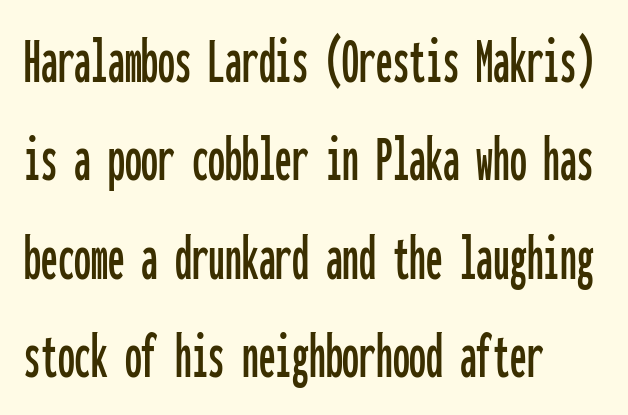
Descenders hang freely into open space. These lines stack with their left ends in a neat column. To sum up the face: it is a sans, with no serifs. Here the glyphs are tracked normally, forming tight word shapes.
